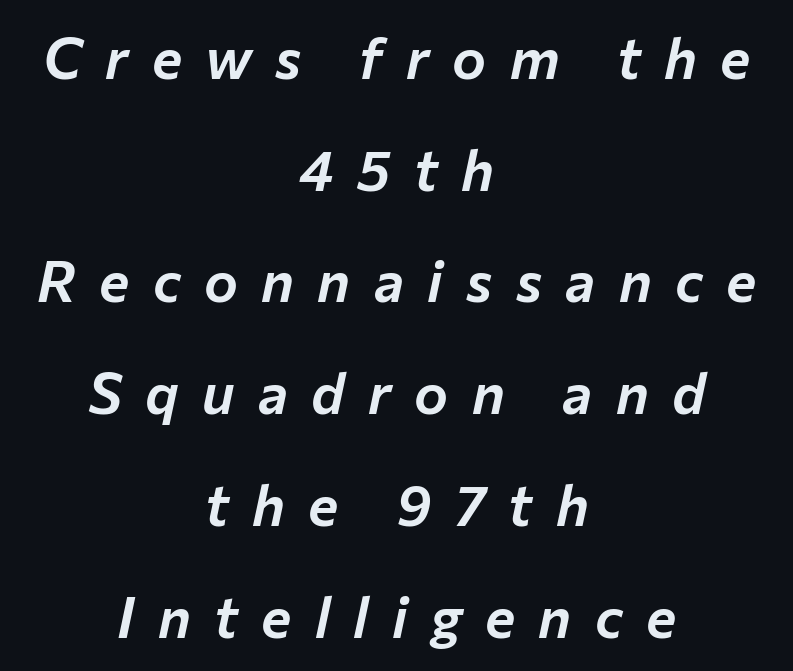
Plain, unruled lines of type. This sample has the flowing, uneven cadence of proportional lettering. The compositor balanced each line on the midline. The letterforms stand isolated, each surrounded by extra space. Slanted lettering throughout. Compared with typical paragraphs, the rows here are farther apart.
